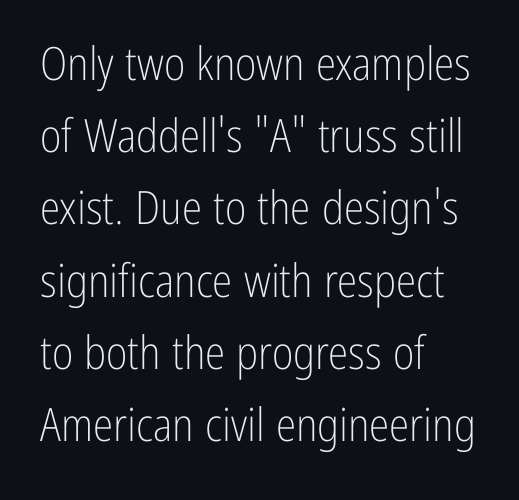
The lines are quadded left. Honestly, there is no underline to notice here at all. Serifs: no, the terminals of the letterforms are clean. The letterforms sit shoulder to shoulder at normal distance.
